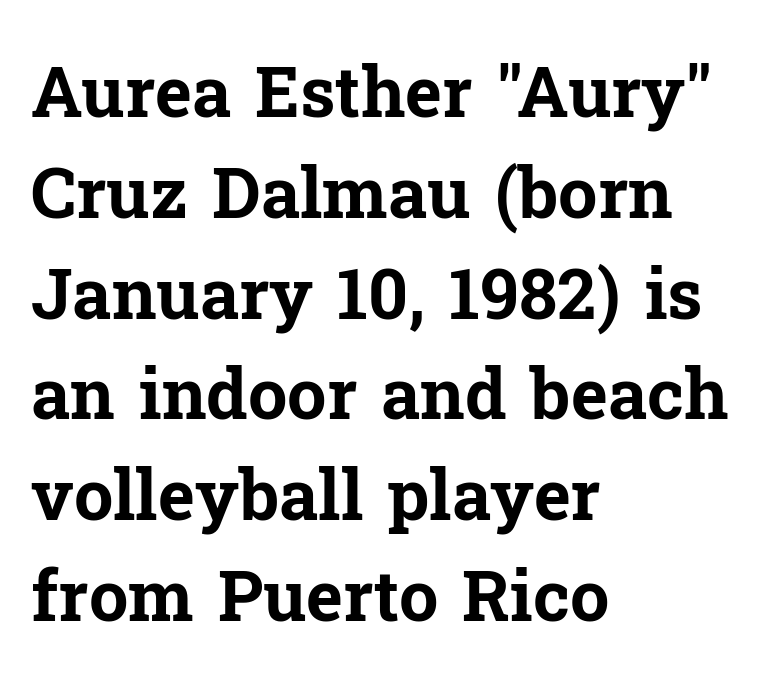
The image shows 70 px bold serif type, upright; set left-aligned, normal line spacing (1.44x), normal letter spacing, not underlined; low stroke contrast and a medium x-height.
